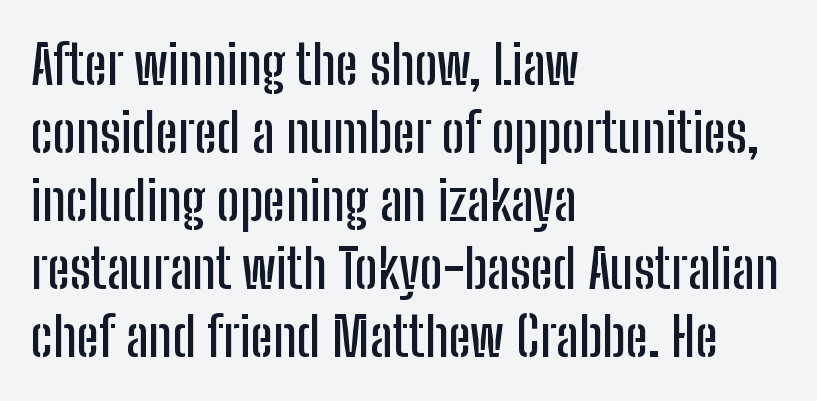
Think of a printed novel: that variable character pitch is what you see here. A bare baseline throughout the passage. What stands out about the letter spacing? Nothing — it is the standard amount. Left-aligned paragraph, ragged on the right.
